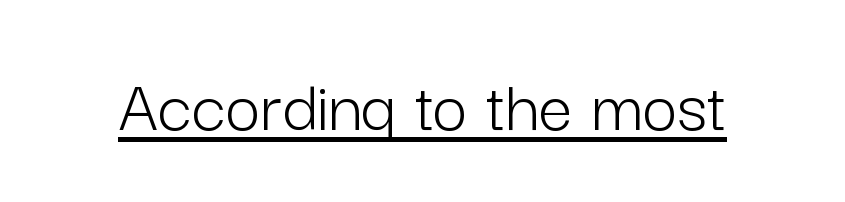
The image shows 76 px light sans-serif type, upright; set normal letter spacing, underlined; low stroke contrast and a medium x-height.
